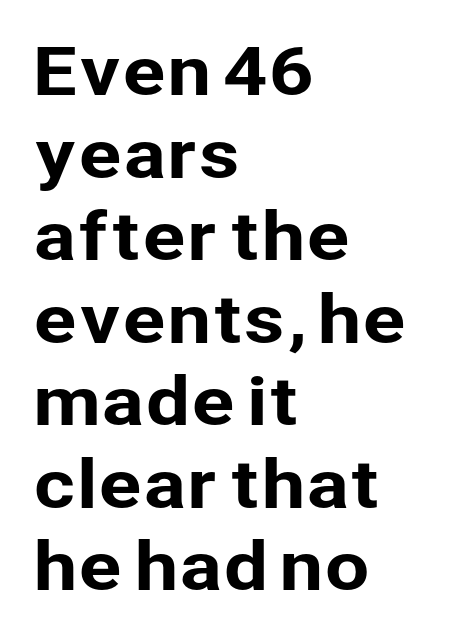
{"serif": "no", "italic": "no", "width": "normal", "stroke_contrast": "low", "x_height": "medium", "monospaced": "no", "underline": "no", "align": "left", "line_spacing": "normal", "line_spacing_ratio": 1.27, "letter_spacing": "normal", "letter_spacing_em": 0.0, "glyph_px": 65}
